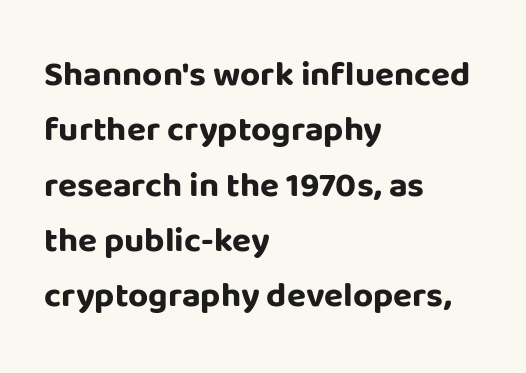
Q: Is the text bold? A: Yes.
Q: Is the text italic (slanted)? A: No, it is upright.
Q: Is the typeface a serif or a sans-serif typeface? A: Sans-serif.
Q: Is the text underlined? A: No.
Q: How is the paragraph aligned? A: Left-aligned.
Q: Is the spacing between letters normal or unusually wide? A: Normal.
Q: Is the spacing between lines tight, normal or loose? A: Normal.
Q: Width (condensed, normal, or wide)? A: Normal.
Q: Stroke contrast? A: Low.
Q: x-height? A: Large.
Q: Monospaced? A: No.
